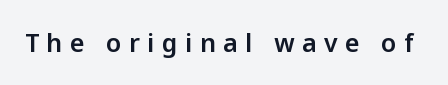
The image shows 25 px text type, upright; set unusually wide letter spacing (+0.3 em), not underlined.
